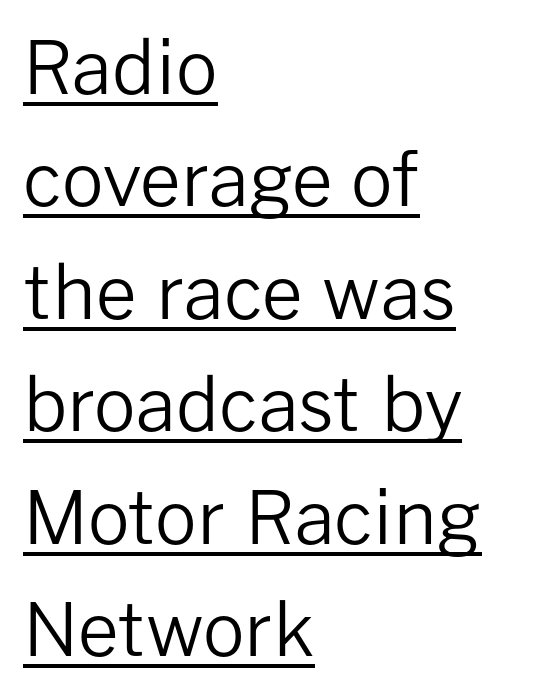
Whoever set this chose a conventional vertical rhythm. Every word sits above its own underline. Every stem runs plumb, perpendicular to the baseline. Are there feet on the stems? There aren't — it's a sans.
